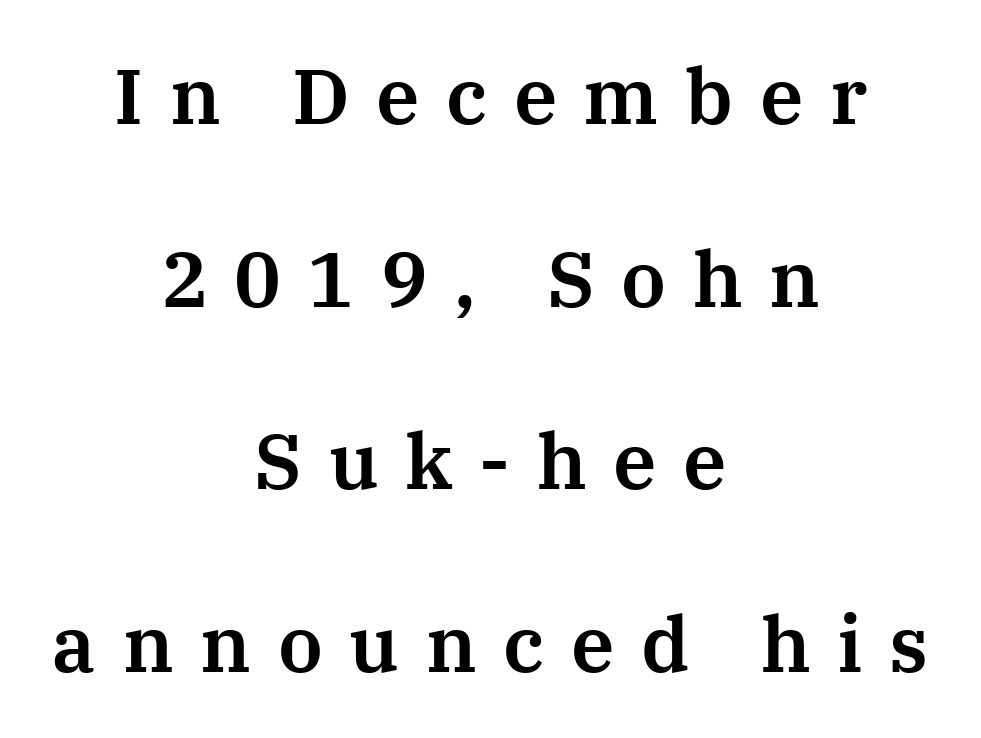
{"serif": "yes", "italic": "no", "width": "normal", "stroke_contrast": "medium", "x_height": "medium", "monospaced": "no", "underline": "no", "align": "center", "line_spacing": "loose", "line_spacing_ratio": 2.34, "letter_spacing": "wide", "letter_spacing_em": 0.34, "glyph_px": 78}
